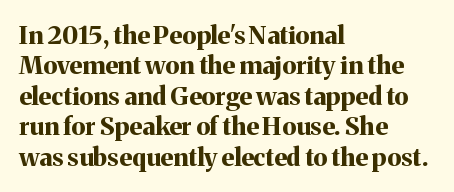
The image shows 25 px bold type, upright; set left-aligned, line spacing 1.22x, normal letter spacing, not underlined.
